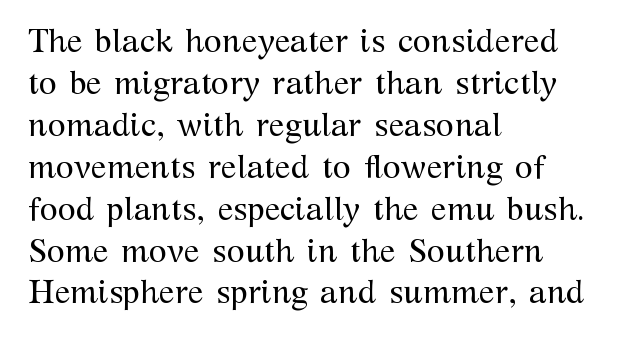
This is the regular roman posture of the typeface. A clean baseline with only descenders dipping below it. Letterform terminals end in serifs throughout the passage. This sample has the flowing, uneven cadence of proportional lettering. Rows of type keep a routine distance in the vertical direction.
